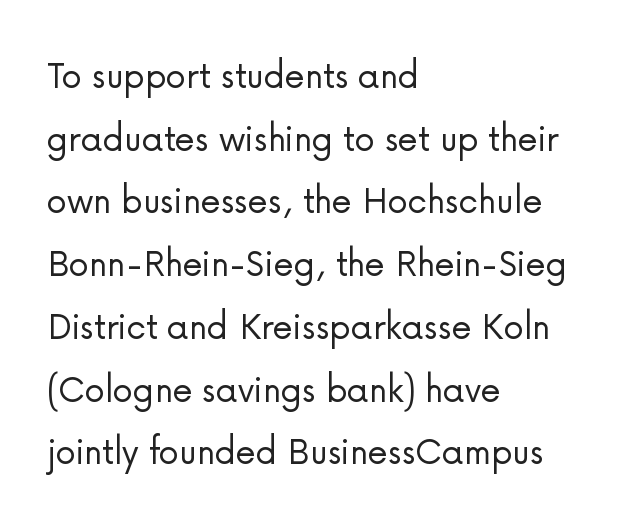
Q: Is the text bold? A: No.
Q: Is the text italic (slanted)? A: No, it is upright.
Q: Is the typeface a serif or a sans-serif typeface? A: Sans-serif.
Q: Is the text underlined? A: No.
Q: How is the paragraph aligned? A: Left-aligned.
Q: Is the spacing between letters normal or unusually wide? A: Normal.
Q: Is the spacing between lines tight, normal or loose? A: Normal.
Q: Width (condensed, normal, or wide)? A: Normal.
Q: Stroke contrast? A: Low.
Q: x-height? A: Medium.
Q: Monospaced? A: No.
